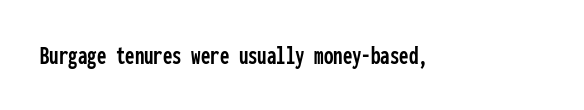
{"italic": "no", "underline": "no", "letter_spacing": "normal", "letter_spacing_em": 0.0, "glyph_px": 27}
